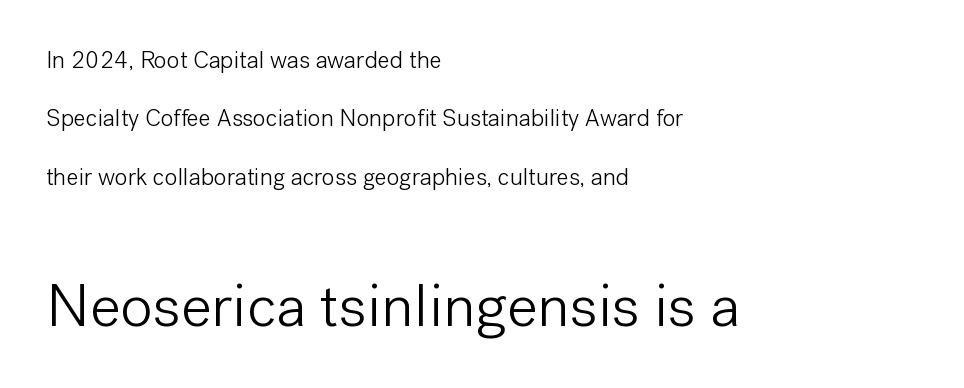
The image shows 61 px light sans-serif type, upright; set left-aligned, loose line spacing (2.43x), normal letter spacing, not underlined; the second (bottom) block is 2.54x larger; low stroke contrast and a medium x-height.
